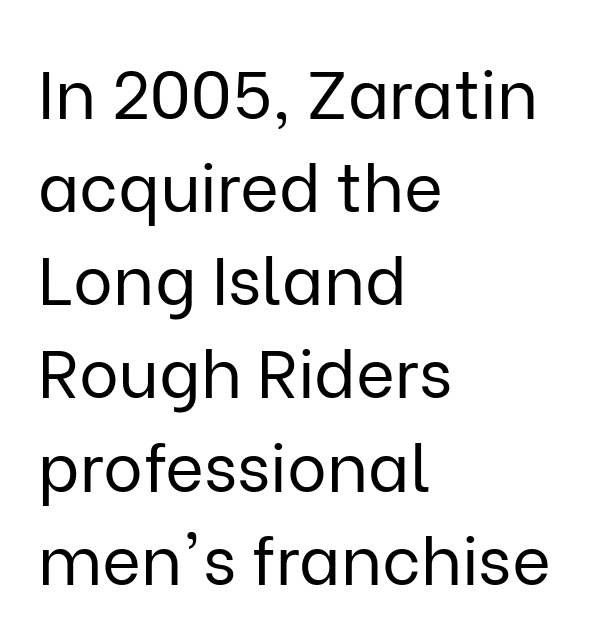
Q: Is the text bold? A: No.
Q: Is the text italic (slanted)? A: No, it is upright.
Q: Is the typeface a serif or a sans-serif typeface? A: Sans-serif.
Q: Is the text underlined? A: No.
Q: How is the paragraph aligned? A: Left-aligned.
Q: Is the spacing between letters normal or unusually wide? A: Normal.
Q: Is the spacing between lines tight, normal or loose? A: Normal.
Q: Width (condensed, normal, or wide)? A: Normal.
Q: Stroke contrast? A: Low.
Q: x-height? A: Medium.
Q: Monospaced? A: No.
